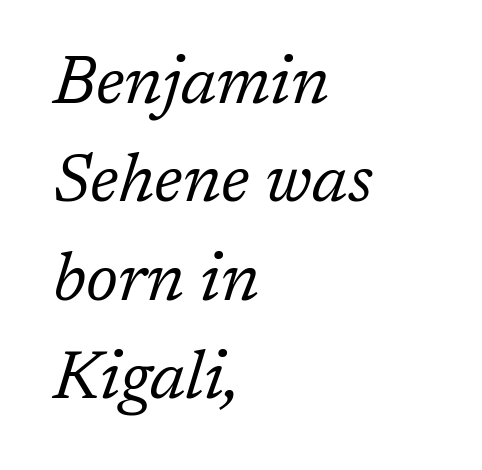
{"serif": "yes", "italic": "yes", "lean": "right", "slant_degrees": 17, "bold": "no", "weight": "regular", "width": "normal", "stroke_contrast": "low", "x_height": "medium", "monospaced": "no", "underline": "no", "align": "left", "line_spacing": "normal", "line_spacing_ratio": 1.47, "letter_spacing": "normal", "letter_spacing_em": 0.0, "glyph_px": 67}
